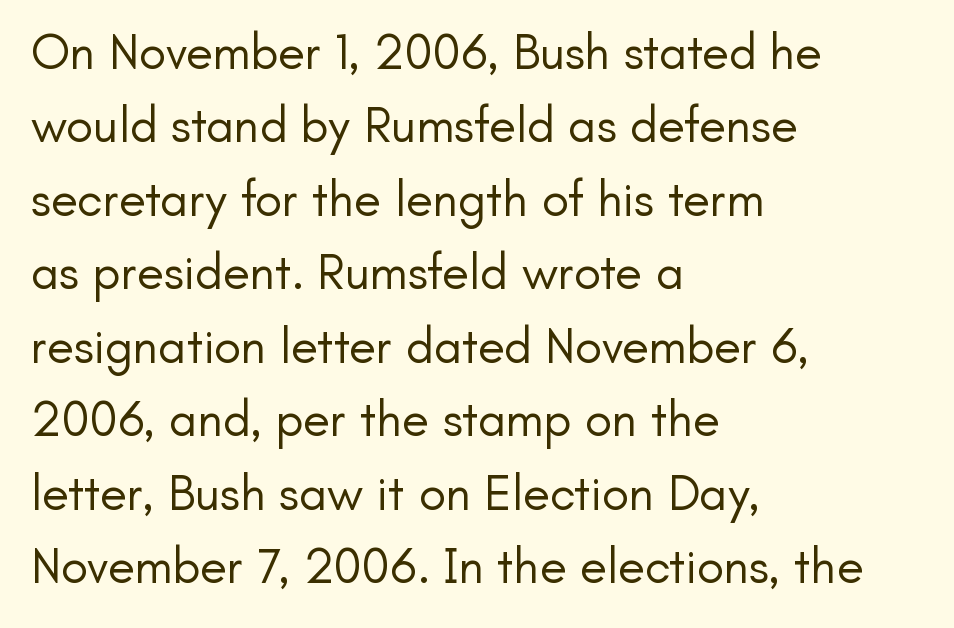
Is there any slant? The stems are plumb. Clear beneath every line of the passage. Alignment: flush left. Each letter's strokes conclude bluntly, with no projecting serifs. Each new line begins a customary step beneath the previous one. The rendering uses natural spacing where letterforms have individual widths.
